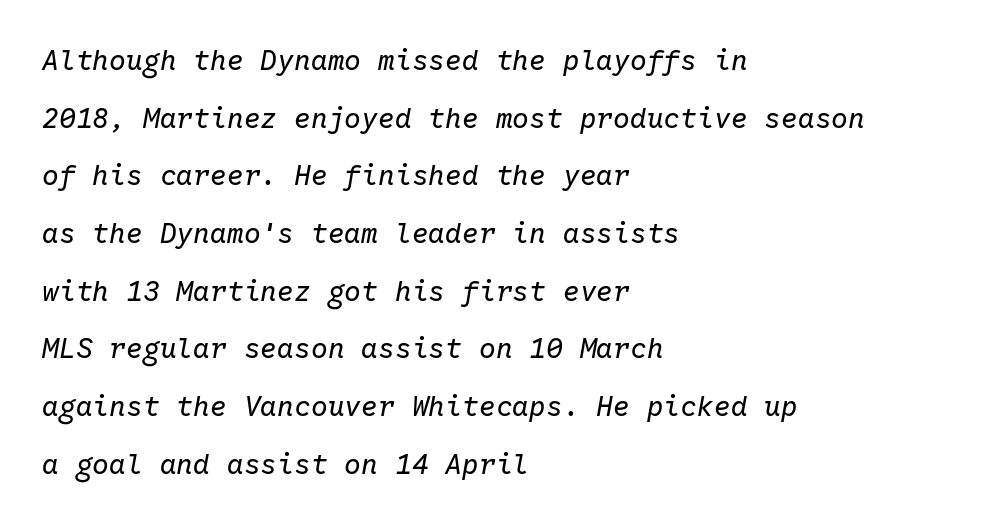
The image shows 28 px regular-weight type, italic (leaning right), monospaced; set left-aligned, loose line spacing (2.06x), normal letter spacing, not underlined; low stroke contrast and a medium x-height.
